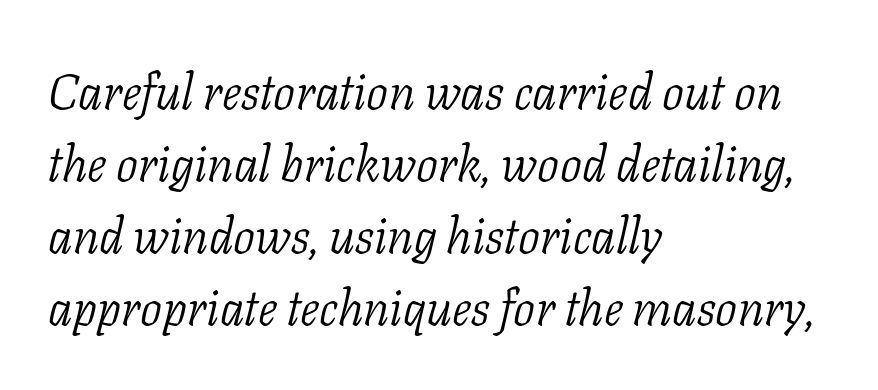
The image shows 49 px light serif type, italic (leaning right); set left-aligned, normal line spacing (1.47x), normal letter spacing, not underlined; low stroke contrast and a medium x-height.
